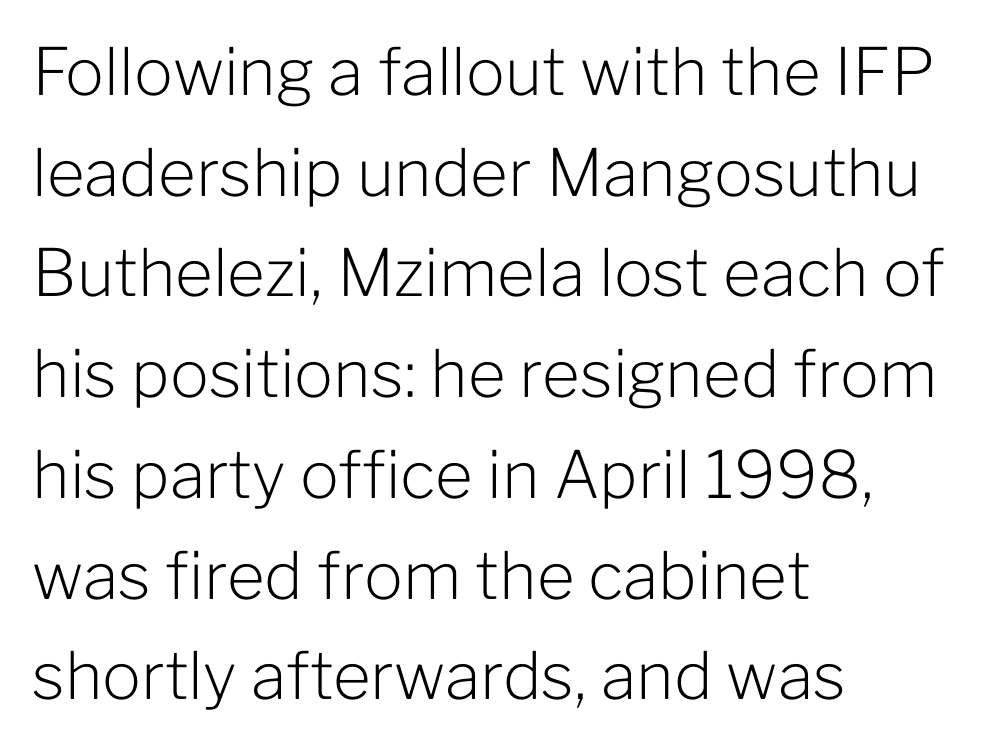
{"serif": "no", "italic": "no", "bold": "no", "weight": "light", "width": "normal", "stroke_contrast": "low", "x_height": "medium", "monospaced": "no", "underline": "no", "align": "left", "line_spacing": "normal", "line_spacing_ratio": 1.55, "letter_spacing": "normal", "letter_spacing_em": 0.0, "glyph_px": 65}
